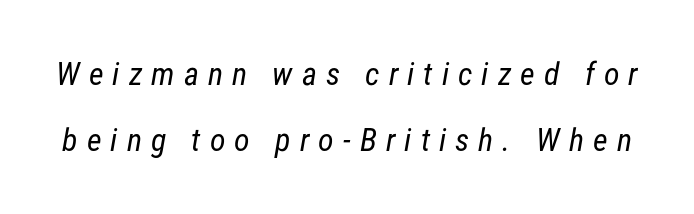
A typesetter would call this leading open, well beyond the default. Varying glyph widths throughout — classic text-font behaviour. The face used here is rendered with a markedly widened letterfit. The font sits on the lighter half of the weight spectrum, regular included. Serifs: no, the terminals of the letterforms are clean. Any mark beneath the type? The region is blank.
